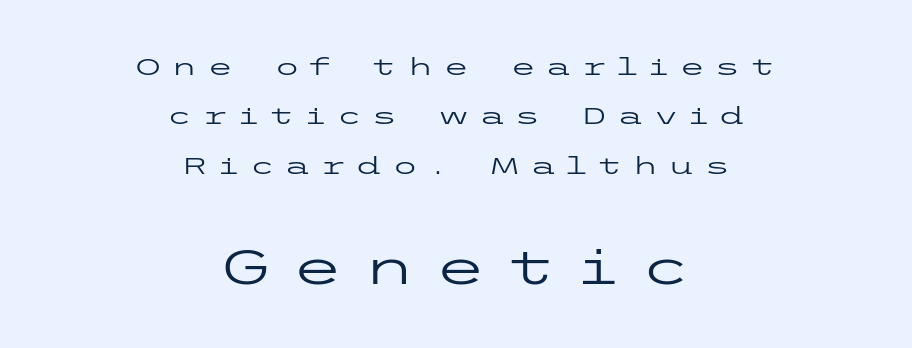
{"serif": "no", "italic": "no", "bold": "no", "weight": "regular", "width": "wide", "stroke_contrast": "low", "x_height": "medium", "underline": "no", "align": "center", "line_spacing": "loose", "line_spacing_ratio": 2.06, "letter_spacing": "wide", "letter_spacing_em": 0.39, "larger_block": "second", "size_ratio": 2.0, "glyph_px": 48}
